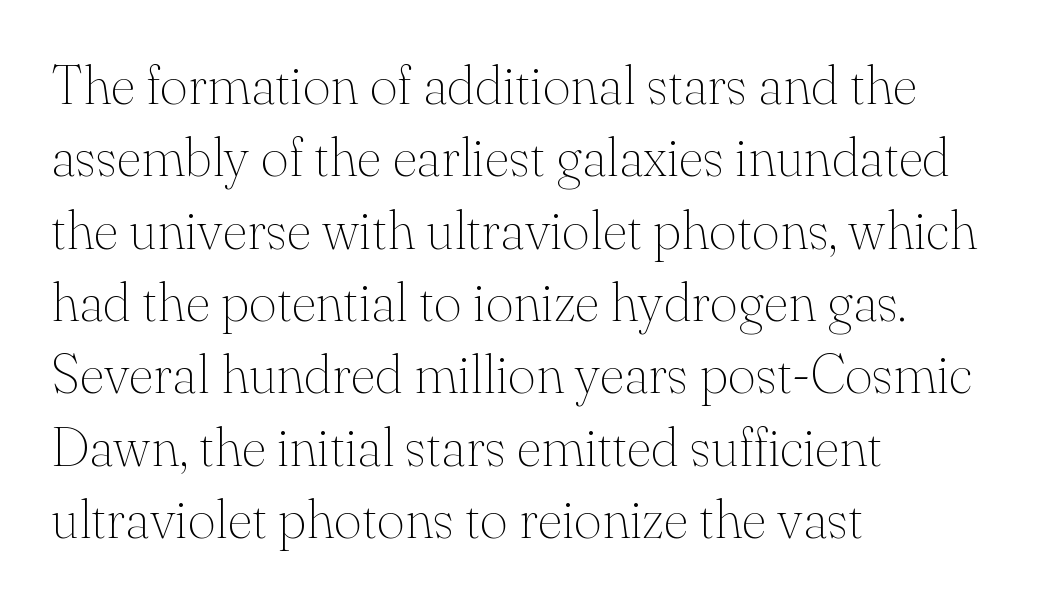
Q: Is the text bold? A: No.
Q: Is the text italic (slanted)? A: No, it is upright.
Q: Is the typeface a serif or a sans-serif typeface? A: Serif.
Q: Is the text underlined? A: No.
Q: How is the paragraph aligned? A: Left-aligned.
Q: Is the spacing between letters normal or unusually wide? A: Normal.
Q: Is the spacing between lines tight, normal or loose? A: Normal.
Q: Width (condensed, normal, or wide)? A: Normal.
Q: Stroke contrast? A: Medium.
Q: x-height? A: Small.
Q: Monospaced? A: No.
